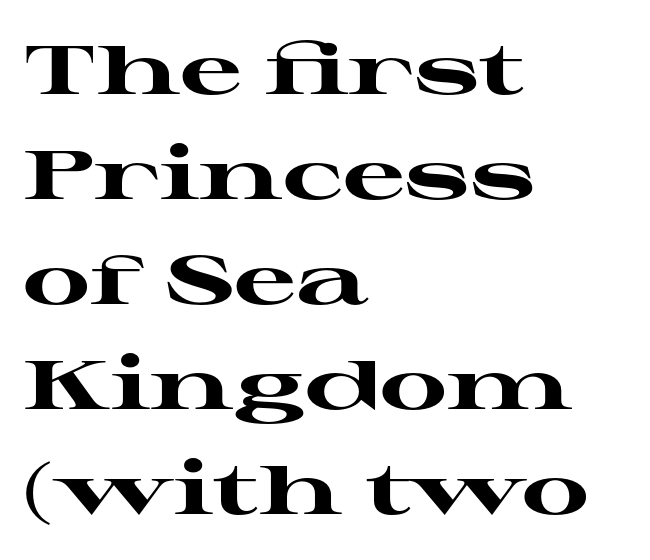
{"serif": "yes", "italic": "no", "bold": "yes", "weight": "heavy", "width": "wide", "stroke_contrast": "high", "x_height": "medium", "monospaced": "no", "underline": "no", "align": "left", "line_spacing": "normal", "line_spacing_ratio": 1.52, "letter_spacing": "normal", "letter_spacing_em": 0.0, "glyph_px": 69}
